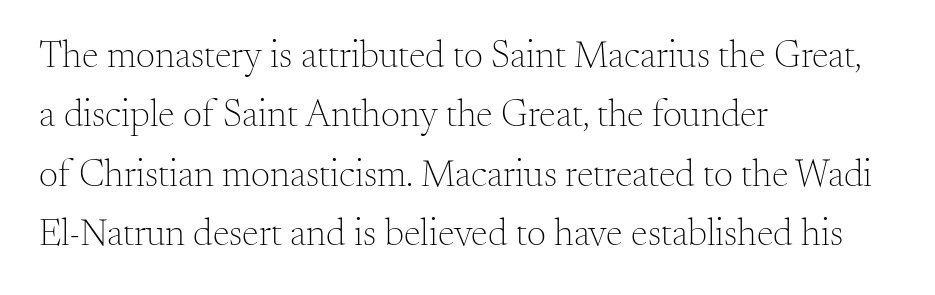
Check the space under the baseline: it is left empty. The letterforms sit at book weight or below. Default kerning and tracking; the words read as compact shapes. The block of text has a typical density, with ordinary space between rows. These lines stack with their left ends in a neat column.
